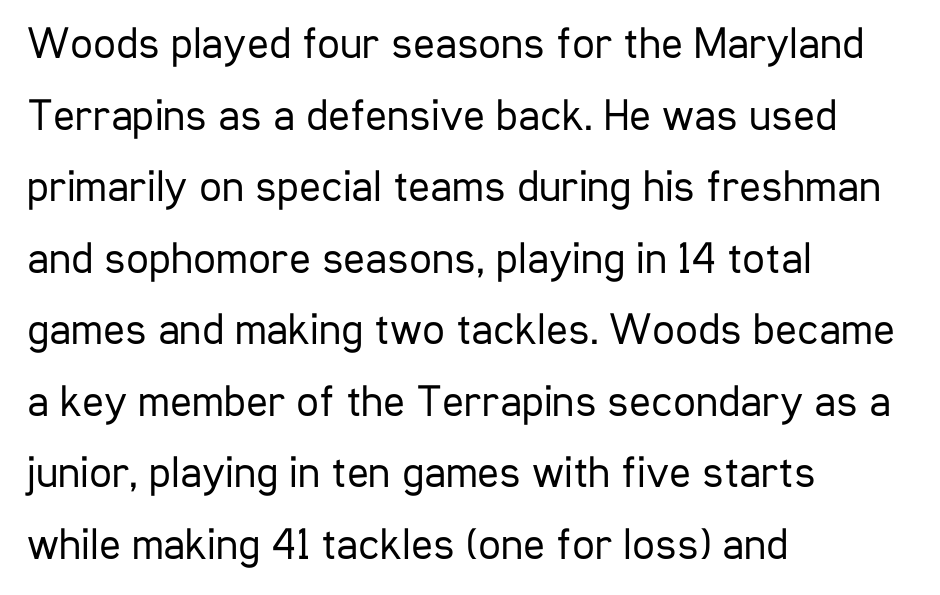
These lines are rendered in a variable-pitch font. Unmarked baselines from the first word to the last. Notice how the stems are strictly vertical — no italics here. Stem width sits at or under what a default text font uses. The letters sit at their default tracking, neither squeezed nor spread. Are there feet on the stems? There aren't — it's a sans.
